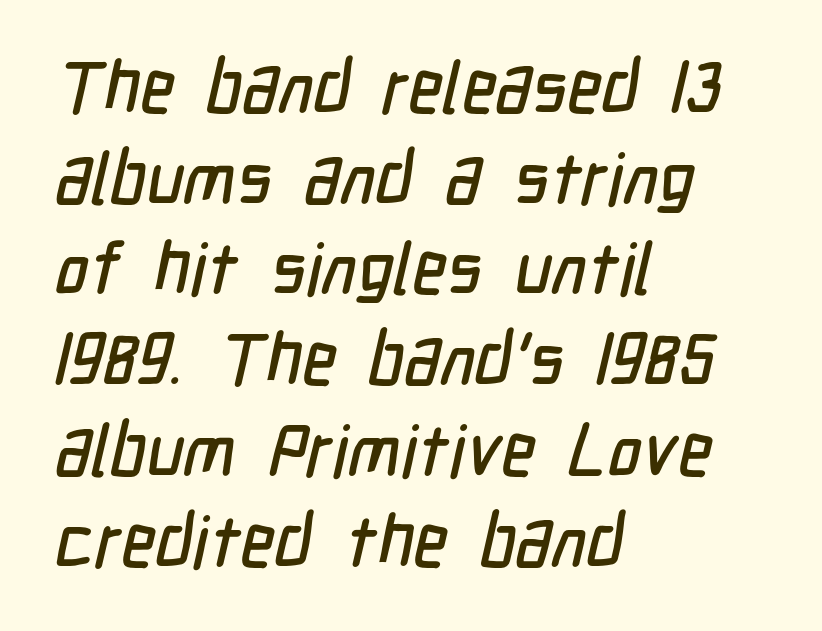
Honestly, the letter spacing is just normal — you wouldn't notice it. The typesetter chose a ragged-right arrangement here. Look at the bottom of the vertical strokes: they stop flat, with no serifs. Do the characters align in a grid? No, the font is proportional.
